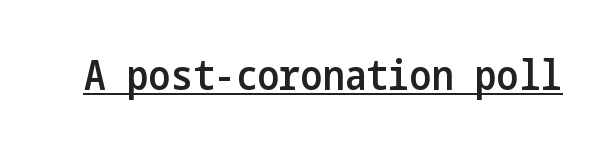
Q: Is the text bold? A: Semi-bold.
Q: Is the text italic (slanted)? A: No, it is upright.
Q: Is the typeface a serif or a sans-serif typeface? A: Sans-serif.
Q: Is the text underlined? A: Yes.
Q: Is the spacing between letters normal or unusually wide? A: Normal.
Q: Width (condensed, normal, or wide)? A: Condensed.
Q: Stroke contrast? A: Low.
Q: x-height? A: Medium.
